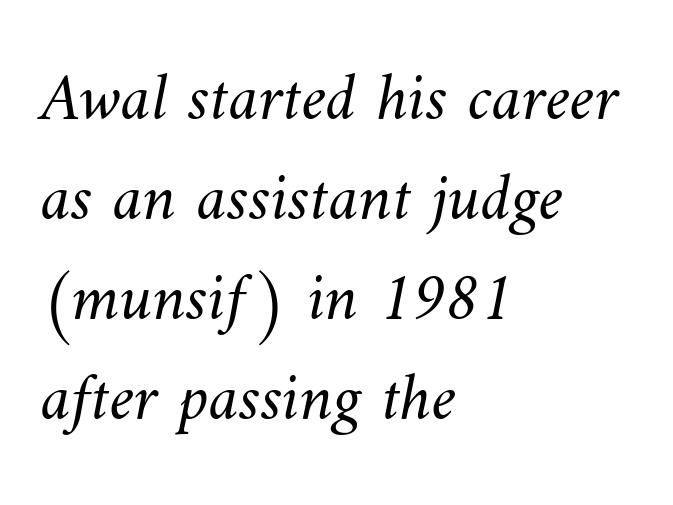
{"bold": "no", "weight": "light", "width": "normal", "stroke_contrast": "medium", "x_height": "small", "monospaced": "no", "underline": "no", "align": "left", "line_spacing": "normal", "line_spacing_ratio": 1.45, "letter_spacing": "normal", "letter_spacing_em": 0.0, "glyph_px": 69}
